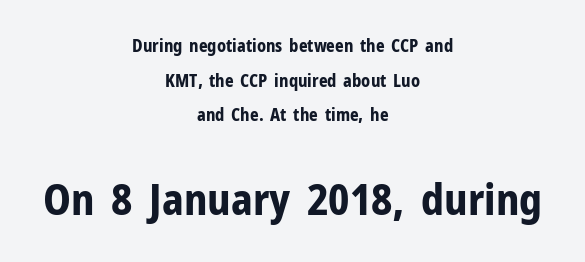
The image shows 42 px bold sans-serif type, upright; set centered, loose line spacing (2.04x), normal letter spacing, not underlined; the second (bottom) block is 2.47x larger; low stroke contrast and a medium x-height.
